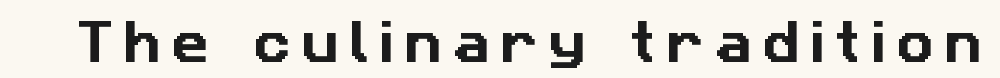
Between one letter and the next there's a generous, obvious gap. Note the varied advance widths — an 'i' is clearly narrower than an 'm'. Bare-footed words on every line. A typesetter would label this face a sans.
